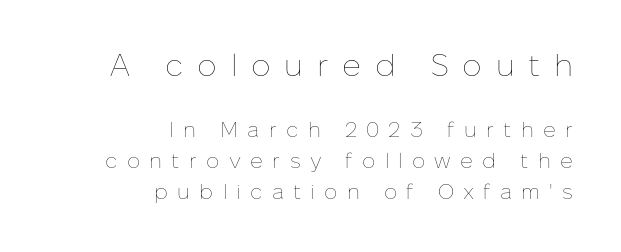
{"italic": "no", "bold": "no", "weight": "thin", "width": "normal", "stroke_contrast": "low", "x_height": "medium", "monospaced": "no", "underline": "no", "align": "right", "line_spacing": "normal", "line_spacing_ratio": 1.47, "letter_spacing": "wide", "letter_spacing_em": 0.44, "larger_block": "first", "size_ratio": 1.48, "glyph_px": 31}
